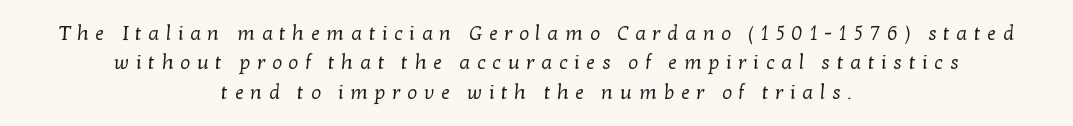
Q: Is the text bold? A: No.
Q: Is the text underlined? A: No.
Q: How is the paragraph aligned? A: Centered.
Q: Is the spacing between letters normal or unusually wide? A: Unusually wide.
Q: Is the spacing between lines tight, normal or loose? A: Normal.
